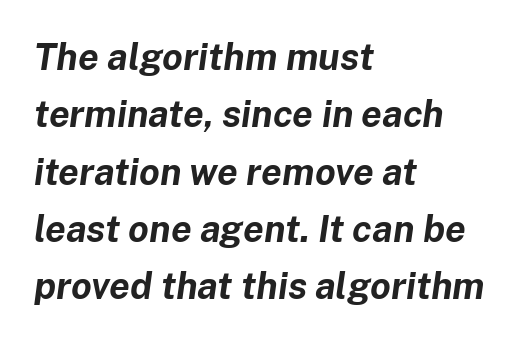
The block of text has a typical density, with ordinary space between rows. The letters advance in unequal steps, a hallmark of proportional type. Every character sits at an angle, as italics do. Which margin do the lines hug? The left one — the right edge is uneven.
